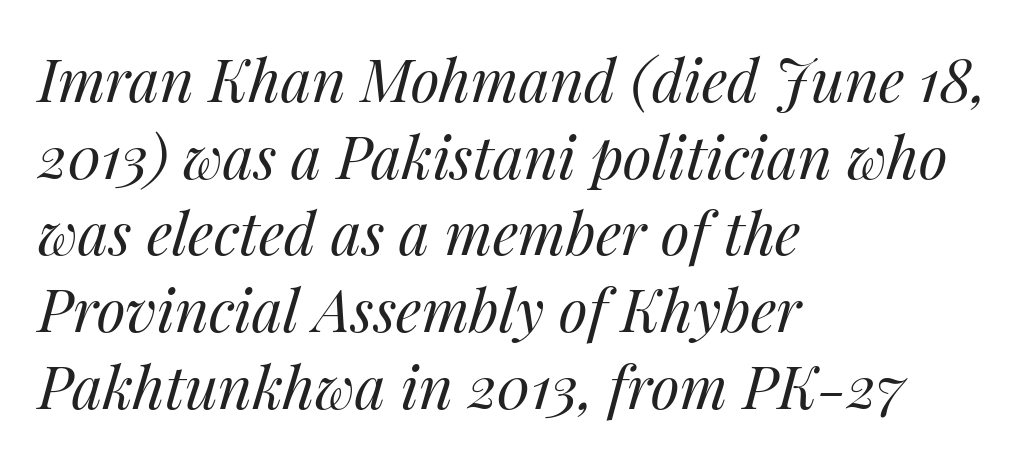
Decoration check: the copy has no underline. The axis of the letterforms is tilted away from vertical. Here the glyphs are tracked normally, forming tight word shapes. Stroke thickness stays within the range of a standard reading face or lighter. Here the designer chose a conventional face with non-uniform glyph widths.
